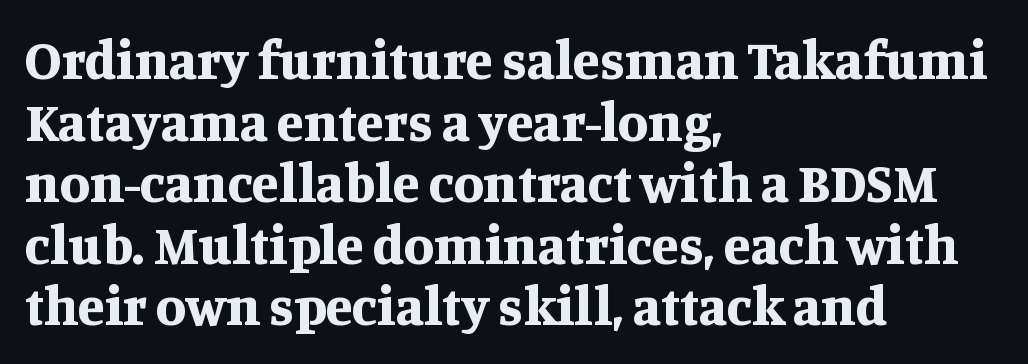
The image shows 55 px bold serif type, upright; set left-aligned, tight line spacing (1.12x), normal letter spacing, not underlined; medium stroke contrast and a large x-height.
